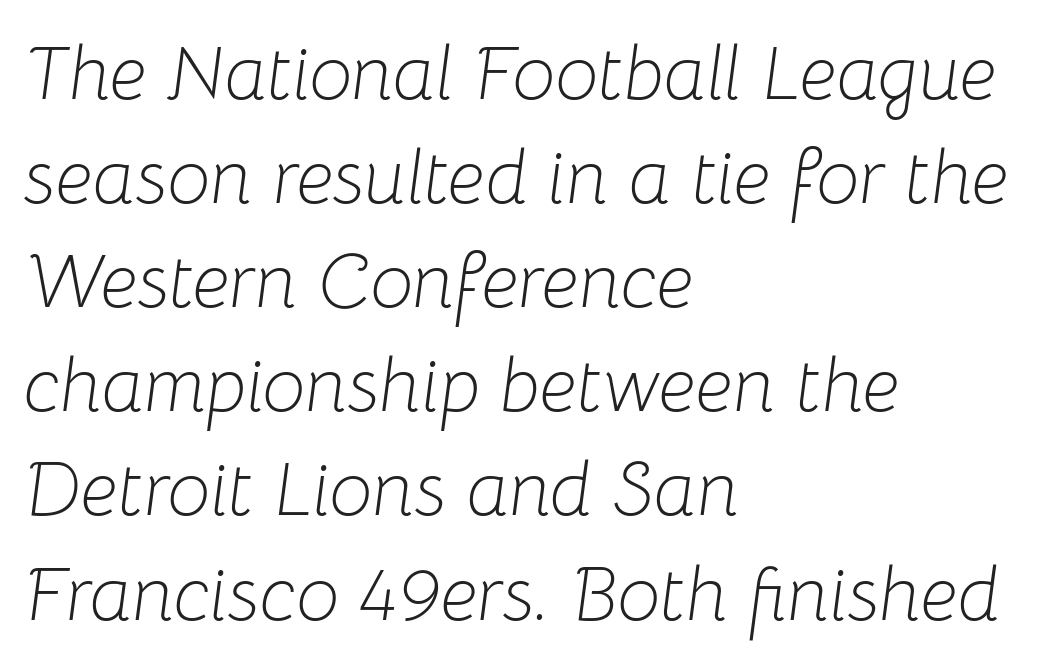
The image shows 76 px light type, italic (leaning right); set left-aligned, normal line spacing (1.37x), normal letter spacing, not underlined; low stroke contrast and a medium x-height.
